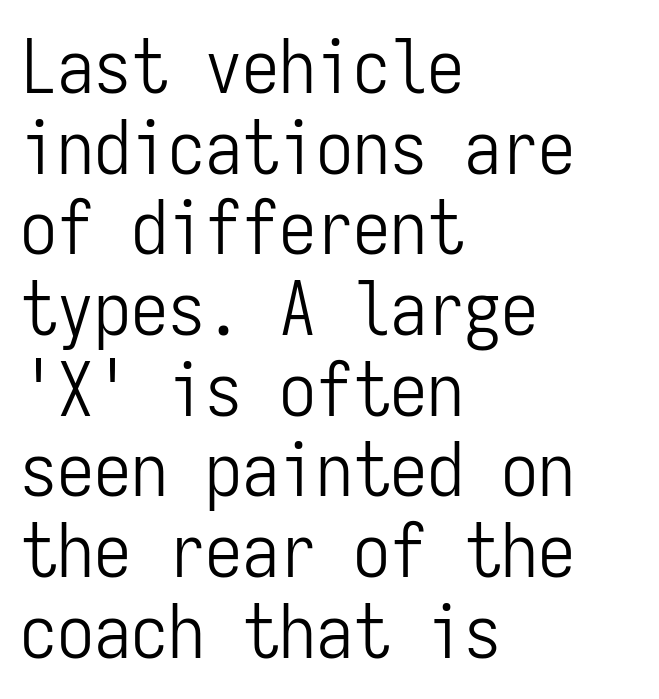
The image shows 74 px light, condensed sans-serif type, upright, monospaced; set left-aligned, tight line spacing (1.09x), normal letter spacing, not underlined; low stroke contrast and a medium x-height.
